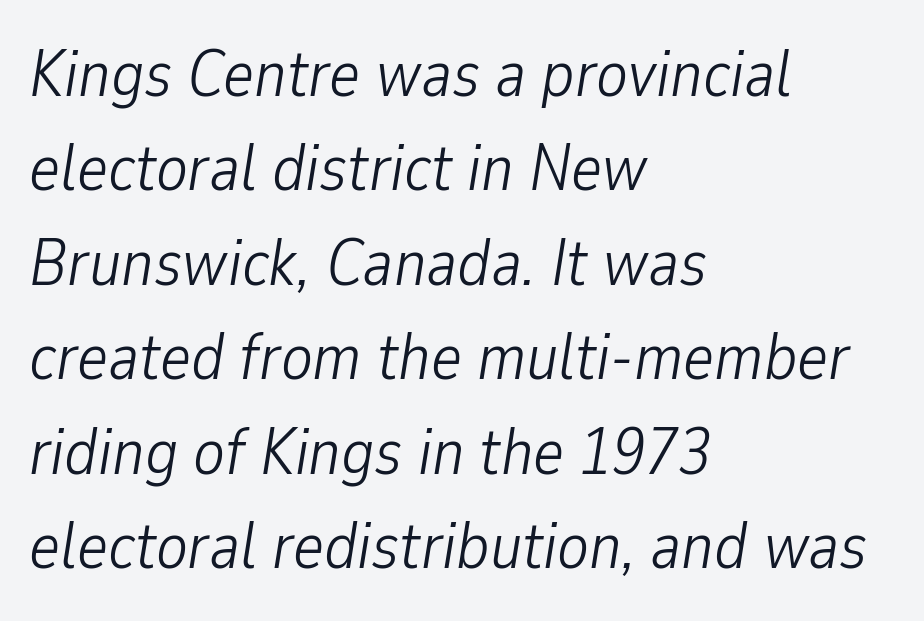
Q: Is the text bold? A: No.
Q: Is the text italic (slanted)? A: Yes, it leans right by about 9 degrees.
Q: Is the text underlined? A: No.
Q: How is the paragraph aligned? A: Left-aligned.
Q: Is the spacing between letters normal or unusually wide? A: Normal.
Q: Is the spacing between lines tight, normal or loose? A: Normal.
Q: Width (condensed, normal, or wide)? A: Condensed.
Q: Stroke contrast? A: Low.
Q: x-height? A: Medium.
Q: Monospaced? A: No.
